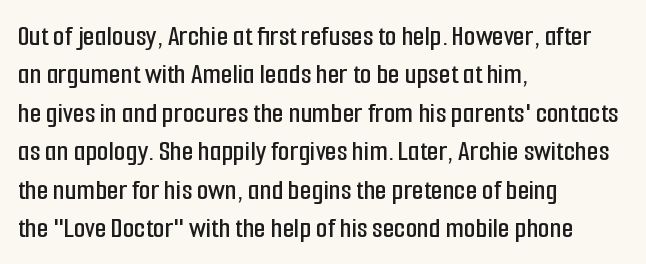
The image shows 30 px condensed sans-serif type, upright; set left-aligned, normal line spacing (1.28x), normal letter spacing, not underlined; low stroke contrast and a medium x-height.
